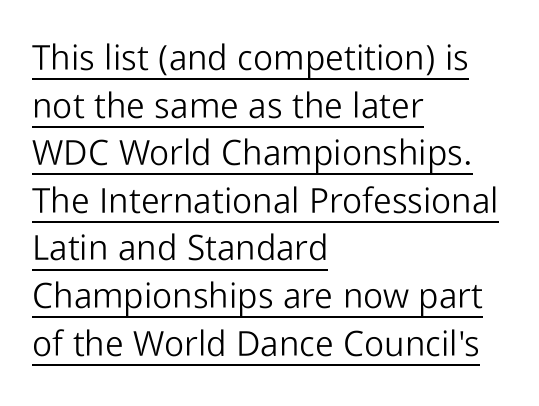
{"serif": "no", "italic": "no", "bold": "no", "weight": "light", "width": "normal", "stroke_contrast": "low", "x_height": "medium", "monospaced": "no", "underline": "yes", "align": "left", "line_spacing": "normal", "line_spacing_ratio": 1.36, "letter_spacing": "normal", "letter_spacing_em": 0.0, "glyph_px": 35}
